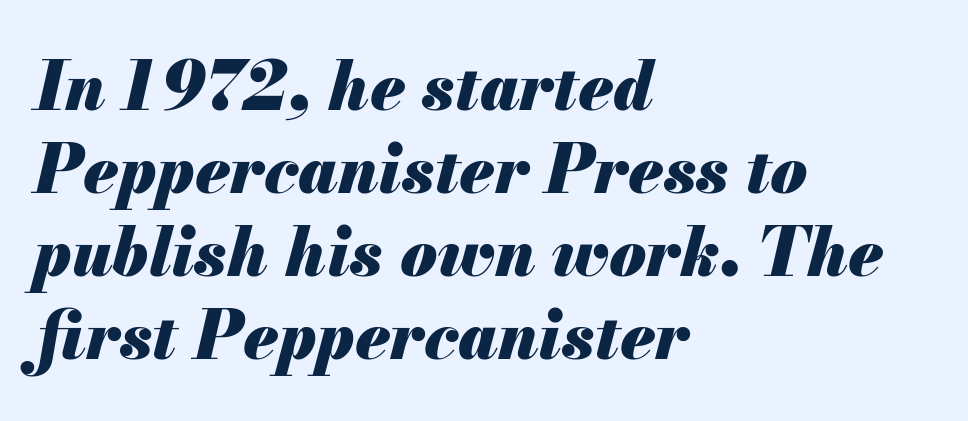
{"italic": "yes", "lean": "right", "slant_degrees": 13, "bold": "yes", "weight": "heavy", "width": "normal", "stroke_contrast": "medium", "x_height": "small", "monospaced": "no", "underline": "no", "align": "left", "line_spacing_ratio": 1.24, "letter_spacing": "normal", "letter_spacing_em": 0.0, "glyph_px": 67}
